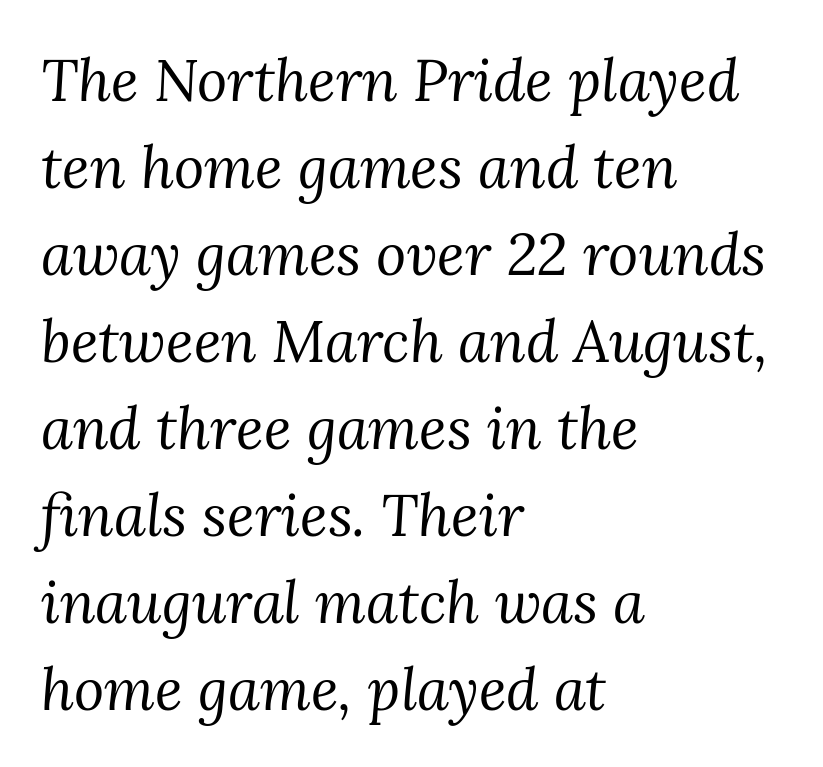
{"serif": "yes", "italic": "yes", "lean": "right", "slant_degrees": 3, "bold": "no", "weight": "regular", "width": "normal", "stroke_contrast": "medium", "x_height": "medium", "monospaced": "no", "underline": "no", "align": "left", "line_spacing": "normal", "line_spacing_ratio": 1.5, "letter_spacing": "normal", "letter_spacing_em": 0.0, "glyph_px": 58}
